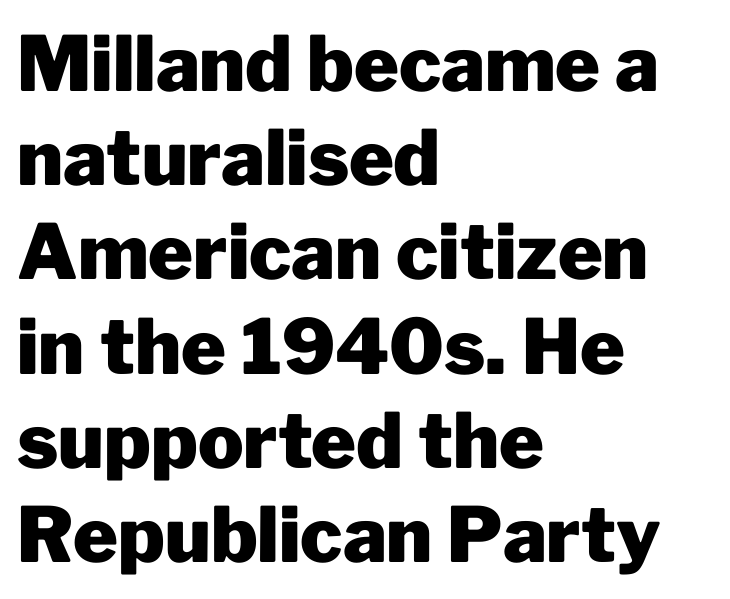
Q: Is the text bold? A: Yes.
Q: Is the text italic (slanted)? A: No, it is upright.
Q: Is the typeface a serif or a sans-serif typeface? A: Sans-serif.
Q: Is the text underlined? A: No.
Q: How is the paragraph aligned? A: Left-aligned.
Q: Is the spacing between letters normal or unusually wide? A: Normal.
Q: Width (condensed, normal, or wide)? A: Normal.
Q: Stroke contrast? A: Low.
Q: x-height? A: Medium.
Q: Monospaced? A: No.
